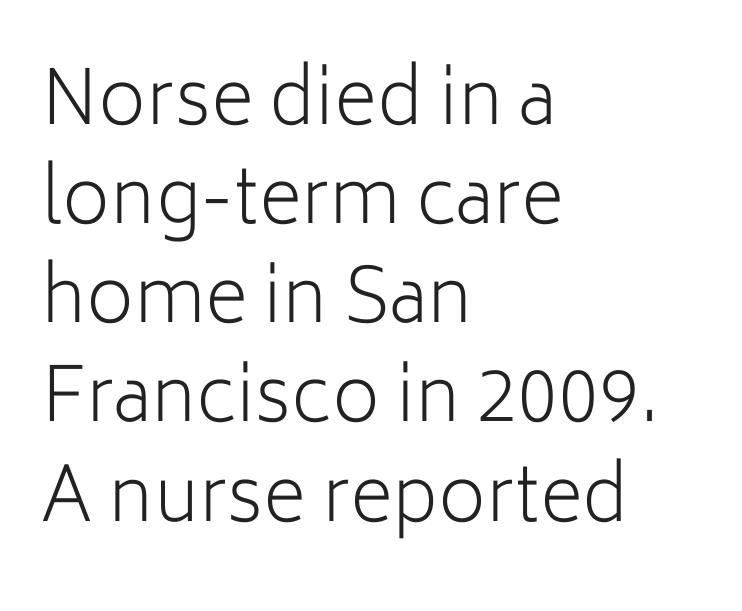
{"serif": "no", "italic": "no", "bold": "no", "weight": "light", "width": "normal", "stroke_contrast": "low", "x_height": "medium", "monospaced": "no", "underline": "no", "align": "left", "line_spacing": "normal", "line_spacing_ratio": 1.34, "letter_spacing": "normal", "letter_spacing_em": 0.0, "glyph_px": 74}
